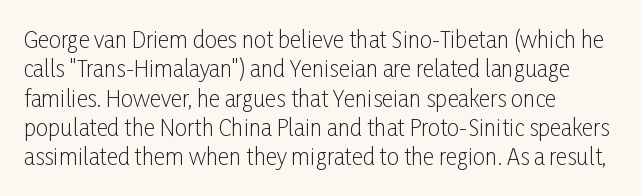
Q: Is the text bold? A: No.
Q: Is the text italic (slanted)? A: No, it is upright.
Q: Is the text underlined? A: No.
Q: How is the paragraph aligned? A: Left-aligned.
Q: Is the spacing between letters normal or unusually wide? A: Normal.
Q: Is the spacing between lines tight, normal or loose? A: Normal.
